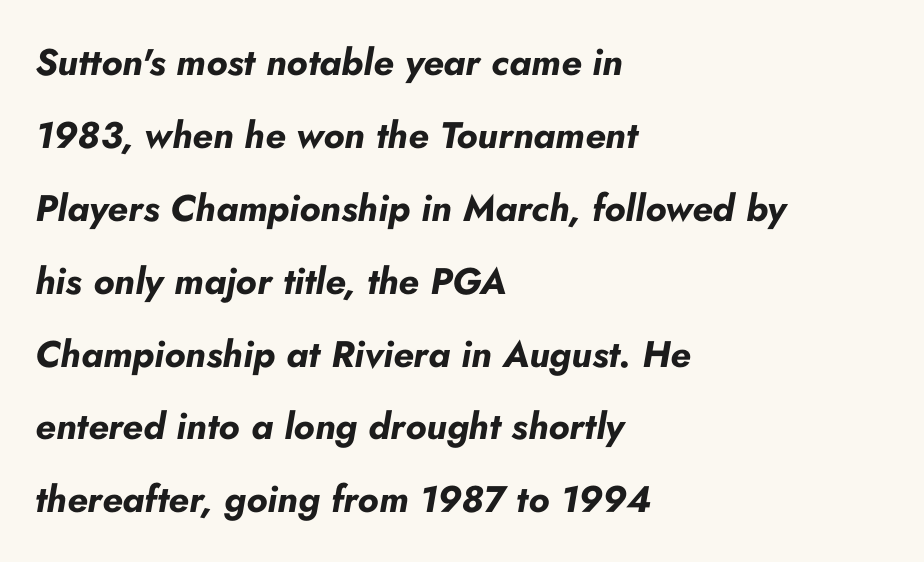
Proportional: the letters do not fall into vertical columns. Nothing unusual about the tracking: characters are spaced as the font intends. Unmarked baselines from the first word to the last. Stroke thickness is high; the sample reads as a true bold. Is the type slanted? Yes — the strokes lean at a clear angle.
